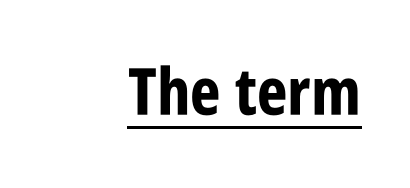
Q: Is the text bold? A: Yes.
Q: Is the text italic (slanted)? A: No, it is upright.
Q: Is the typeface a serif or a sans-serif typeface? A: Sans-serif.
Q: Is the text underlined? A: Yes.
Q: How is the paragraph aligned? A: Right-aligned.
Q: Is the spacing between letters normal or unusually wide? A: Normal.
Q: Width (condensed, normal, or wide)? A: Condensed.
Q: Stroke contrast? A: Low.
Q: x-height? A: Large.
Q: Monospaced? A: No.
